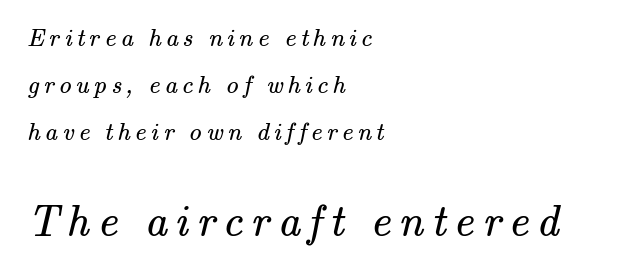
{"serif": "yes", "bold": "no", "weight": "regular", "width": "normal", "stroke_contrast": "medium", "x_height": "small", "monospaced": "no", "underline": "no", "align": "left", "line_spacing_ratio": 1.88, "larger_block": "second", "size_ratio": 1.76, "glyph_px": 44}
